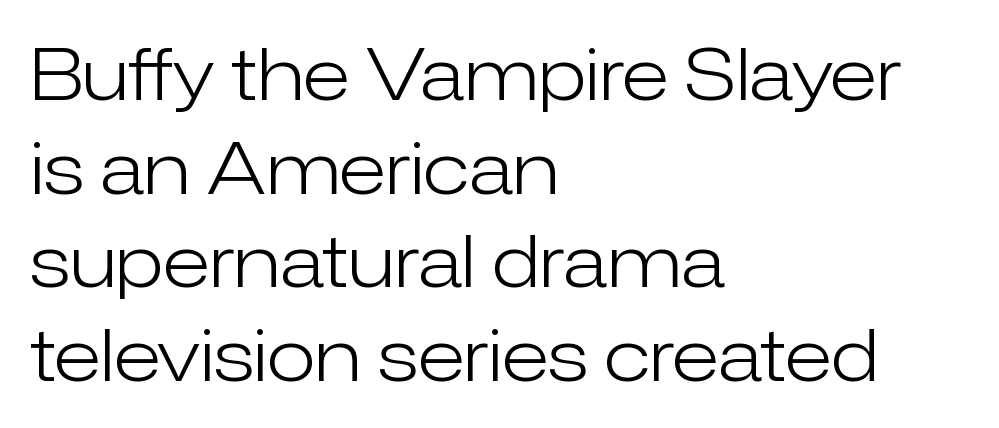
Q: Is the text bold? A: No.
Q: Is the text italic (slanted)? A: No, it is upright.
Q: Is the typeface a serif or a sans-serif typeface? A: Sans-serif.
Q: Is the text underlined? A: No.
Q: How is the paragraph aligned? A: Left-aligned.
Q: Is the spacing between letters normal or unusually wide? A: Normal.
Q: Is the spacing between lines tight, normal or loose? A: Normal.
Q: Width (condensed, normal, or wide)? A: Normal.
Q: Stroke contrast? A: Low.
Q: x-height? A: Medium.
Q: Monospaced? A: No.
